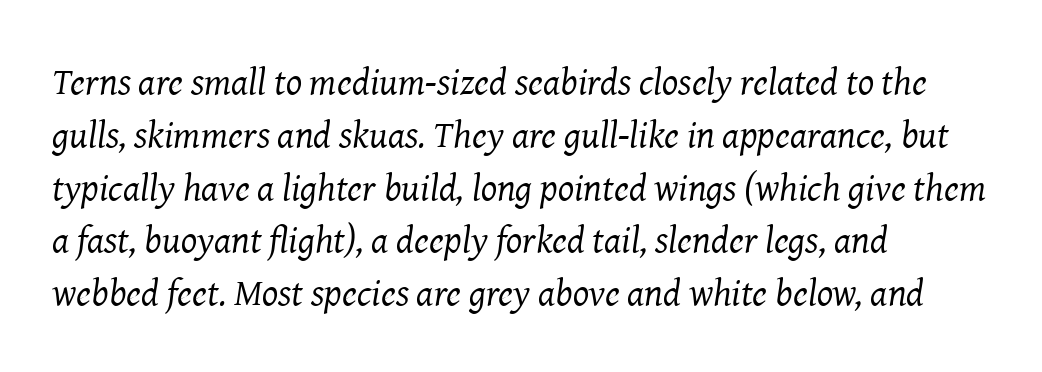
Regarding leading, the lines here are spaced in the standard way. It's the slanting kind of type. Rule under the text: the space is simply empty. Each letter's strokes conclude with small projecting serifs. The letters advance in unequal steps, a hallmark of proportional type.
